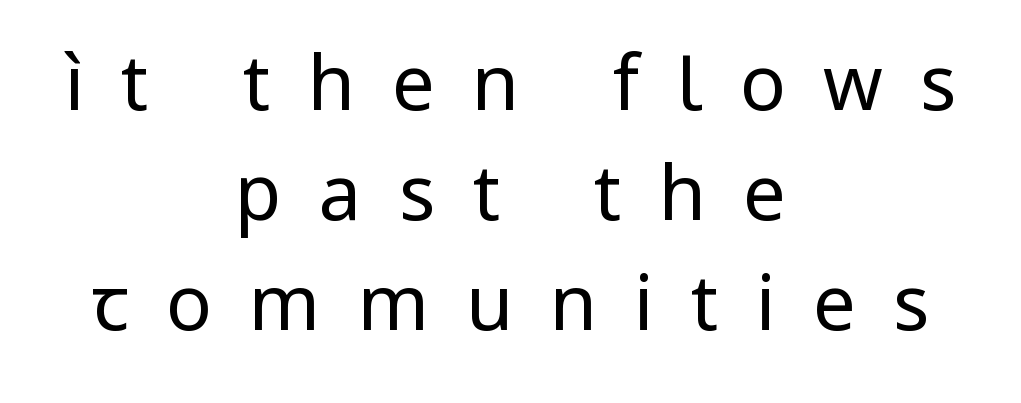
Q: Is the text bold? A: No.
Q: Is the text italic (slanted)? A: No, it is upright.
Q: Is the typeface a serif or a sans-serif typeface? A: Sans-serif.
Q: Is the text underlined? A: No.
Q: How is the paragraph aligned? A: Centered.
Q: Is the spacing between letters normal or unusually wide? A: Unusually wide.
Q: Is the spacing between lines tight, normal or loose? A: Normal.
Q: Width (condensed, normal, or wide)? A: Normal.
Q: Stroke contrast? A: Low.
Q: x-height? A: Medium.
Q: Monospaced? A: No.
